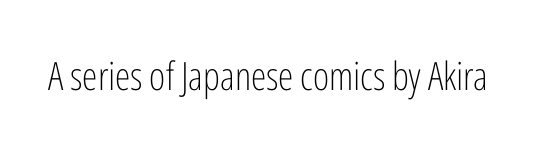
In terms of posture, this sample is upright. The tracking reads as untouched default to a designer's eye. This rendering features lettering with no underline. The passage shown is typed in a proportional face where columns would drift. This is not heavy type; no bold has been used.
